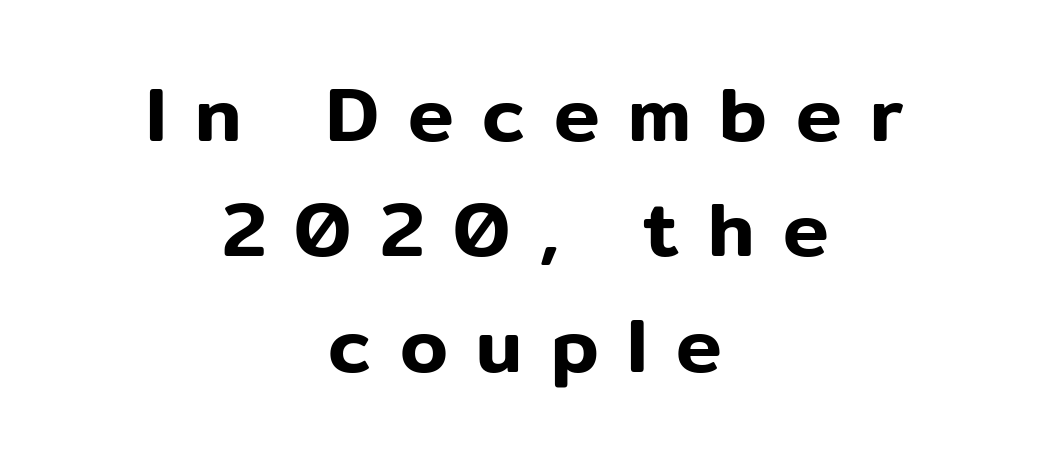
The image shows 77 px sans-serif type, upright; set centered, normal line spacing (1.5x), unusually wide letter spacing (+0.37 em), not underlined; low stroke contrast and a medium x-height.
